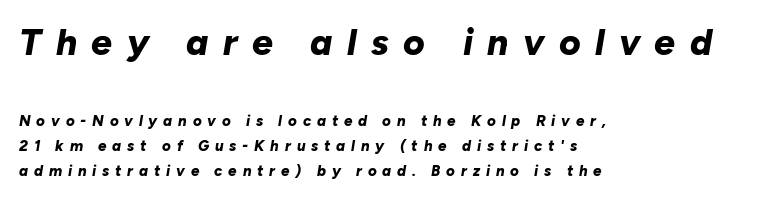
{"italic": "yes", "lean": "right", "slant_degrees": 10, "bold": "yes", "weight": "bold", "width": "normal", "stroke_contrast": "low", "x_height": "medium", "monospaced": "no", "underline": "no", "align": "left", "line_spacing": "normal", "line_spacing_ratio": 1.68, "letter_spacing": "wide", "letter_spacing_em": 0.39, "larger_block": "first", "size_ratio": 2.47, "glyph_px": 37}
